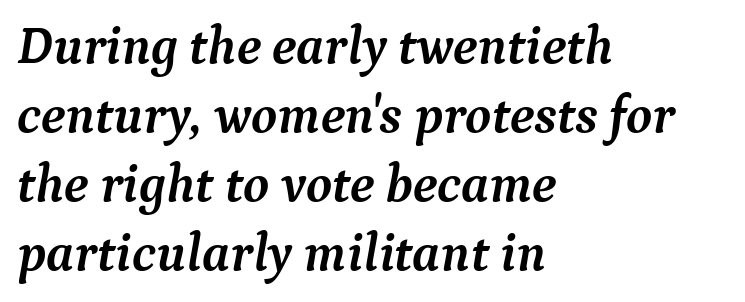
Bare-footed words on every line. When letters slant like this, we call the style italic. Baseline-to-baseline distance is the conventional proportion of letter height. Here the designer chose a conventional face with non-uniform glyph widths. Alignment: flush left.
